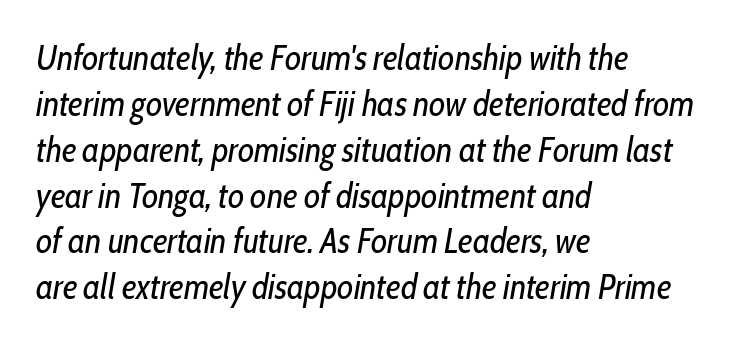
{"italic": "yes", "lean": "right", "slant_degrees": 10, "bold": "no", "weight": "regular", "width": "condensed", "stroke_contrast": "low", "x_height": "medium", "monospaced": "no", "underline": "no", "align": "left", "line_spacing": "normal", "line_spacing_ratio": 1.31, "letter_spacing": "normal", "letter_spacing_em": 0.0, "glyph_px": 35}
